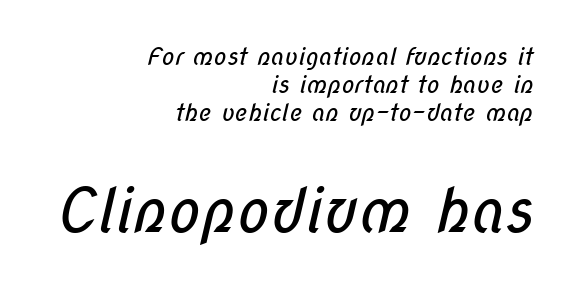
{"serif": "no", "bold": "no", "weight": "regular", "width": "condensed", "stroke_contrast": "low", "x_height": "medium", "monospaced": "no", "underline": "no", "align": "right", "line_spacing_ratio": 1.16, "letter_spacing": "normal", "letter_spacing_em": 0.0, "larger_block": "second", "size_ratio": 2.54, "glyph_px": 61}
